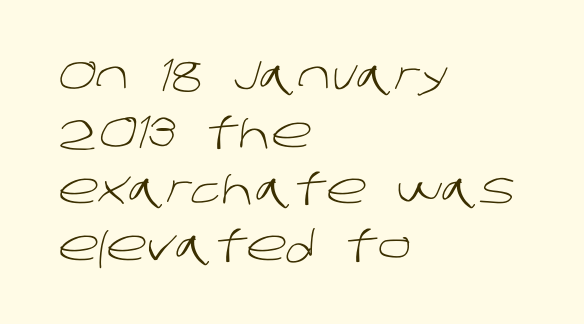
Q: Is the text bold? A: No.
Q: Is the typeface a serif or a sans-serif typeface? A: Sans-serif.
Q: Is the text underlined? A: No.
Q: How is the paragraph aligned? A: Left-aligned.
Q: Is the spacing between letters normal or unusually wide? A: Normal.
Q: Is the spacing between lines tight, normal or loose? A: Normal.
Q: Width (condensed, normal, or wide)? A: Normal.
Q: Stroke contrast? A: Low.
Q: x-height? A: Large.
Q: Monospaced? A: No.
